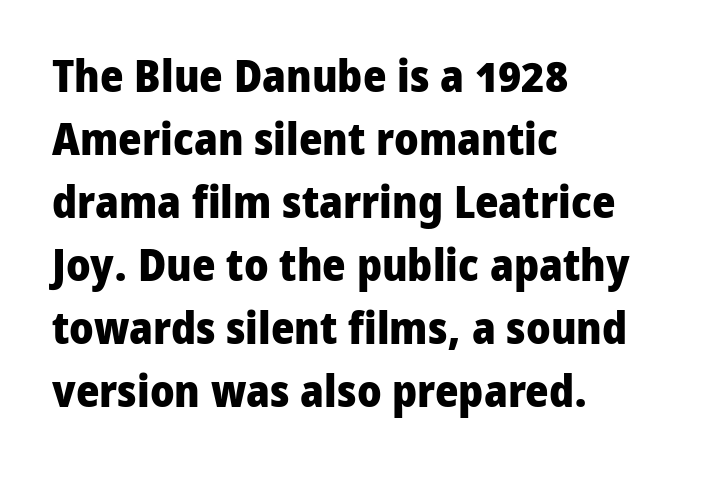
{"serif": "no", "italic": "no", "bold": "yes", "weight": "heavy", "width": "normal", "stroke_contrast": "low", "x_height": "medium", "monospaced": "no", "underline": "no", "align": "left", "line_spacing": "normal", "line_spacing_ratio": 1.4, "letter_spacing": "normal", "letter_spacing_em": 0.0, "glyph_px": 45}
